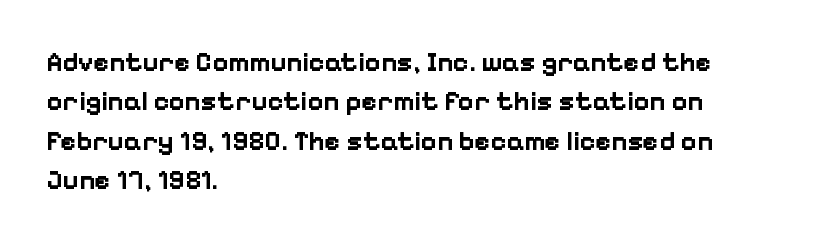
Q: Is the text bold? A: Yes.
Q: Is the text italic (slanted)? A: No, it is upright.
Q: Is the text underlined? A: No.
Q: How is the paragraph aligned? A: Left-aligned.
Q: Is the spacing between letters normal or unusually wide? A: Normal.
Q: Is the spacing between lines tight, normal or loose? A: Normal.
